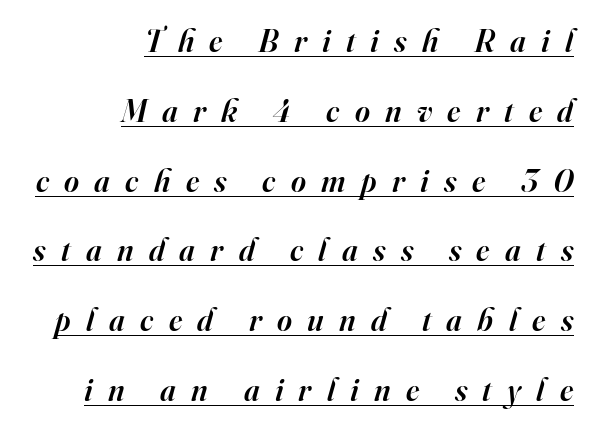
Does extra space separate the letters? Yes, quite a lot of it. The vertical gap from one line to the next is large. Short and long lines alike share a common ending point at right. Is this a sans? No — the strokes have serifs.
